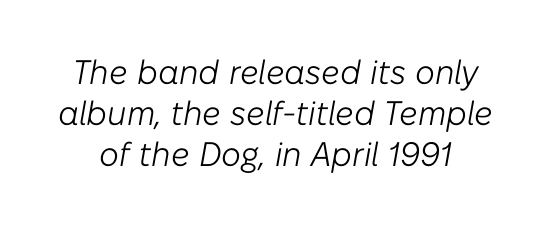
Q: Is the text bold? A: No.
Q: Is the text italic (slanted)? A: Yes, it leans right by about 10 degrees.
Q: Is the text underlined? A: No.
Q: Is the spacing between letters normal or unusually wide? A: Normal.
Q: Width (condensed, normal, or wide)? A: Normal.
Q: Stroke contrast? A: Low.
Q: x-height? A: Medium.
Q: Monospaced? A: No.
